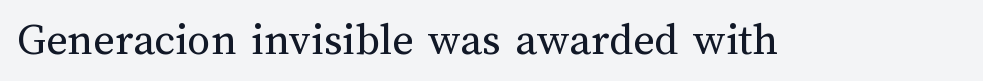
Posture: upright roman. A typesetter would call this proportional, since set widths differ per character. Summary of weight: not heavy and not bold. Decoration check: the copy has no underline. Standard letterfit; no display-style spreading of the glyphs.
